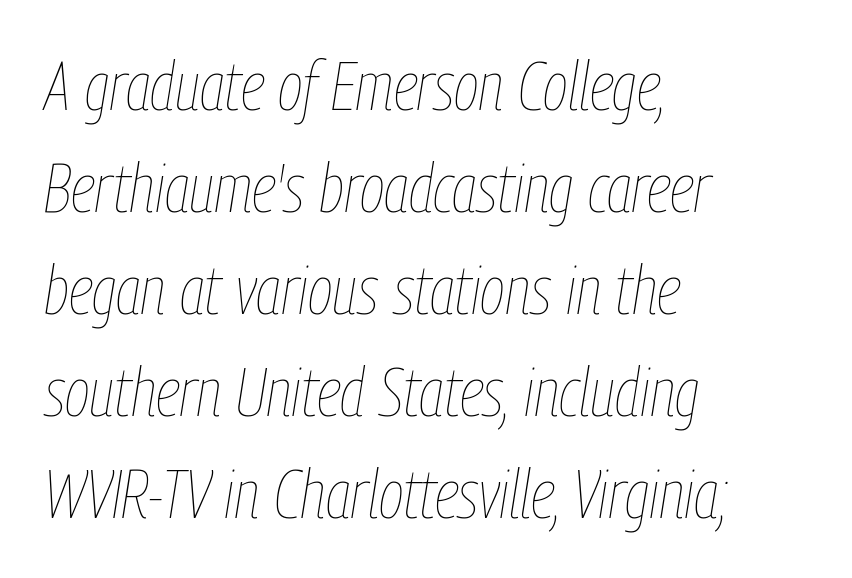
Q: Is the text bold? A: No.
Q: Is the text italic (slanted)? A: Yes, it leans right by about 9 degrees.
Q: Is the text underlined? A: No.
Q: How is the paragraph aligned? A: Left-aligned.
Q: Is the spacing between letters normal or unusually wide? A: Normal.
Q: Is the spacing between lines tight, normal or loose? A: Normal.
Q: Width (condensed, normal, or wide)? A: Condensed.
Q: Stroke contrast? A: Low.
Q: x-height? A: Medium.
Q: Monospaced? A: No.
